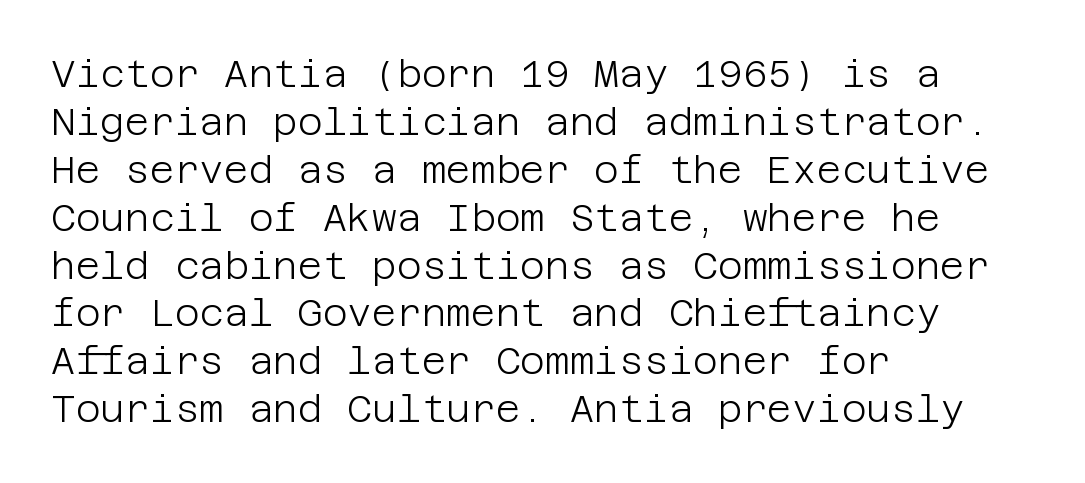
Q: Is the text bold? A: No.
Q: Is the text italic (slanted)? A: No, it is upright.
Q: Is the typeface a serif or a sans-serif typeface? A: Sans-serif.
Q: Is the text underlined? A: No.
Q: How is the paragraph aligned? A: Left-aligned.
Q: Is the spacing between letters normal or unusually wide? A: Normal.
Q: Is the spacing between lines tight, normal or loose? A: Normal.
Q: Width (condensed, normal, or wide)? A: Normal.
Q: Stroke contrast? A: Low.
Q: x-height? A: Large.
